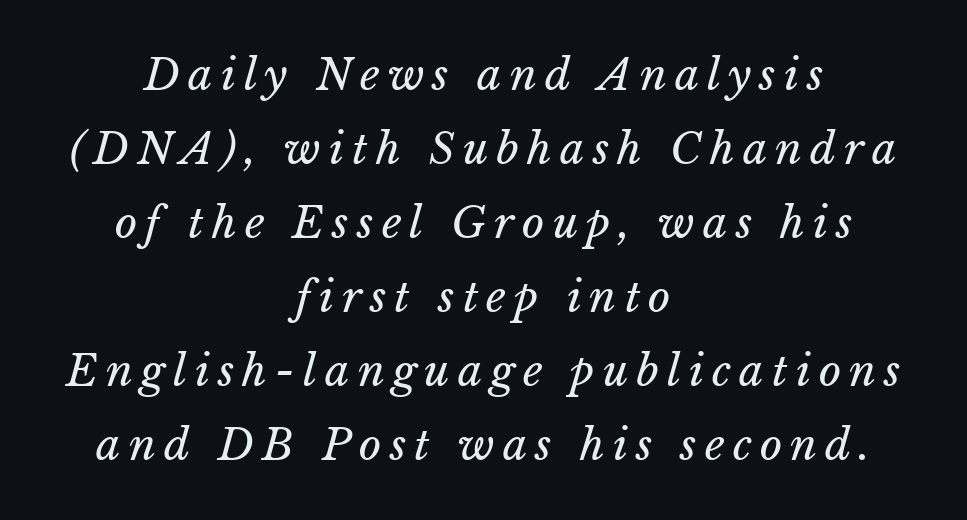
The image shows 43 px regular-weight type; set centered, line spacing 1.72x, not underlined; low stroke contrast and a medium x-height.
